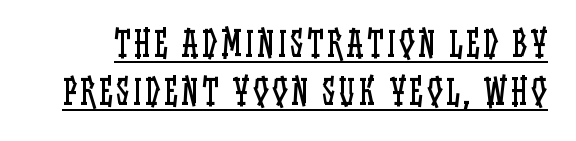
{"italic": "no", "bold": "no", "weight": "regular", "width": "condensed", "stroke_contrast": "low", "x_height": "large", "monospaced": "no", "underline": "yes", "line_spacing": "normal", "line_spacing_ratio": 1.4, "glyph_px": 34}
